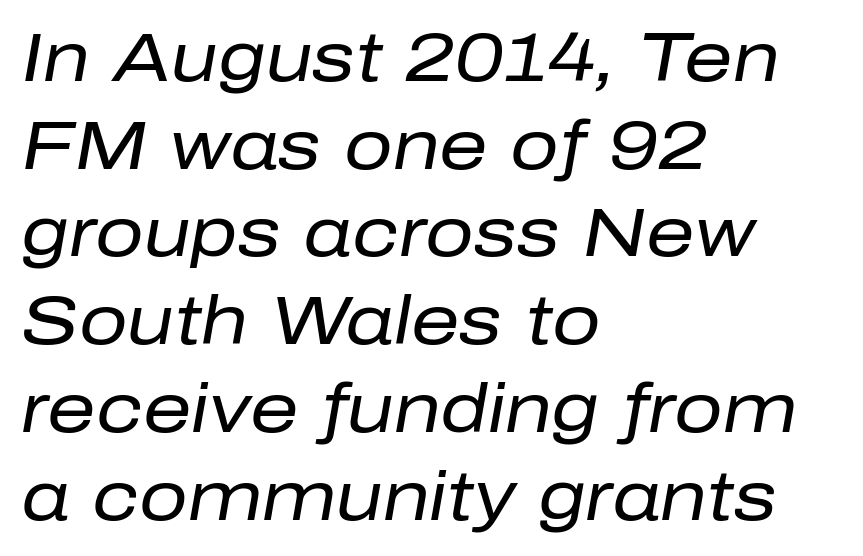
The image shows 68 px regular-weight type, italic (leaning right); set left-aligned, normal line spacing (1.29x), normal letter spacing, not underlined; low stroke contrast and a medium x-height.
